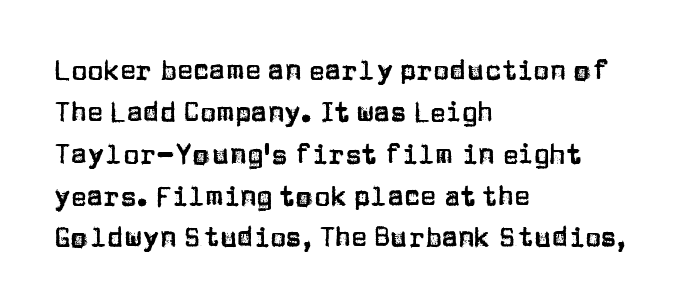
The image shows 27 px text type, upright; set left-aligned, normal line spacing (1.55x), normal letter spacing, not underlined.
